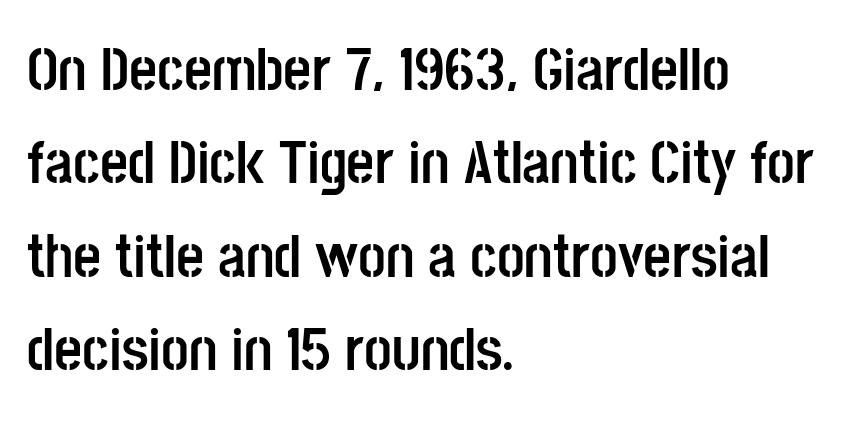
Grotesque or geometric, the face here clearly has no serifs. You can tell it's not italic because the verticals are truly vertical. Short and long lines alike share a common starting point at left. The designer left line spacing at the default.
